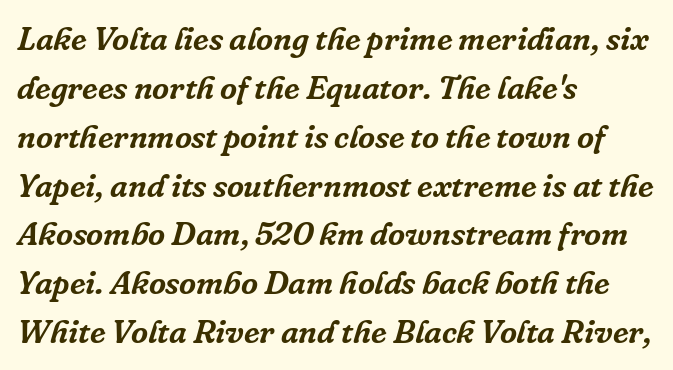
Q: Is the text italic (slanted)? A: Yes, it leans right by about 16 degrees.
Q: Is the typeface a serif or a sans-serif typeface? A: Serif.
Q: Is the text underlined? A: No.
Q: How is the paragraph aligned? A: Left-aligned.
Q: Is the spacing between letters normal or unusually wide? A: Normal.
Q: Is the spacing between lines tight, normal or loose? A: Normal.
Q: Width (condensed, normal, or wide)? A: Normal.
Q: Stroke contrast? A: Low.
Q: x-height? A: Medium.
Q: Monospaced? A: No.
